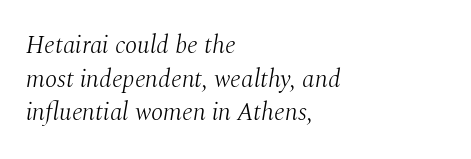
Q: Is the text bold? A: No.
Q: Is the text italic (slanted)? A: Yes, it leans right by about 10 degrees.
Q: Is the text underlined? A: No.
Q: How is the paragraph aligned? A: Left-aligned.
Q: Is the spacing between letters normal or unusually wide? A: Normal.
Q: Is the spacing between lines tight, normal or loose? A: Normal.
